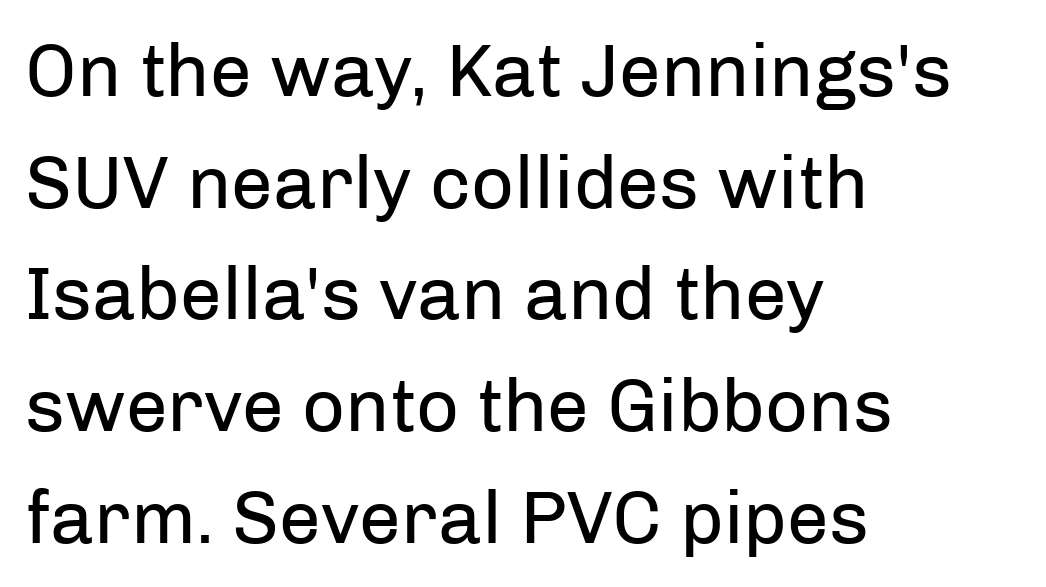
The image shows 75 px regular-weight sans-serif type, upright; set left-aligned, normal line spacing (1.49x), normal letter spacing, not underlined; low stroke contrast and a medium x-height.
